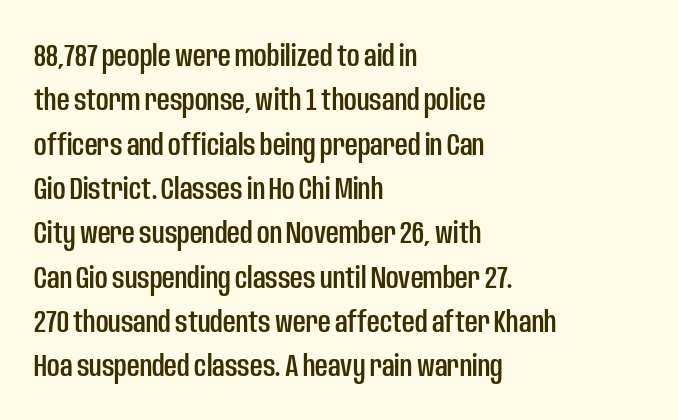
The image shows 31 px condensed sans-serif type, upright; set left-aligned, normal line spacing (1.43x), normal letter spacing, not underlined; low stroke contrast and a large x-height.
